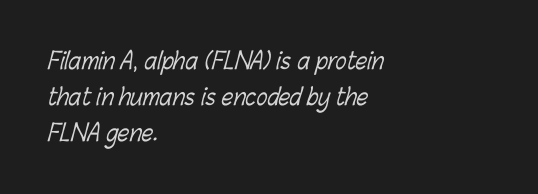
The image shows 23 px text type; set left-aligned, normal line spacing (1.57x), normal letter spacing, not underlined.
